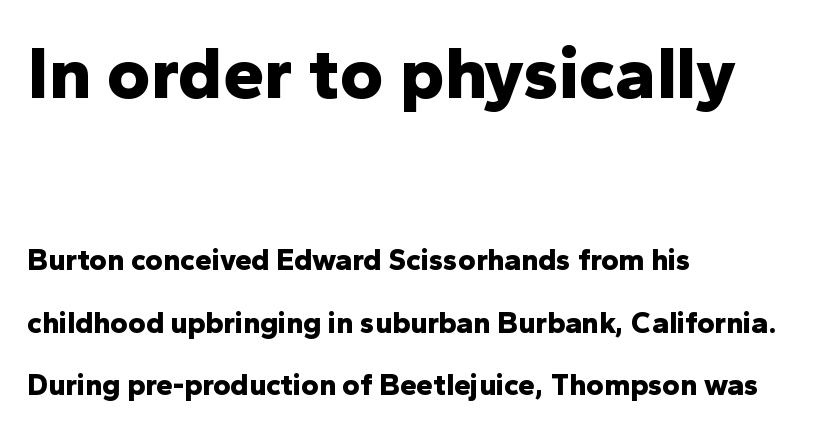
Each word holds together tightly as a unit, with standard inter-letter gaps. The vertical gap from one line to the next is large. Posture: straight, roman, zero tilt. Font category for this specimen: sans-serif. Strong, thick strokes mark this as bold type.
